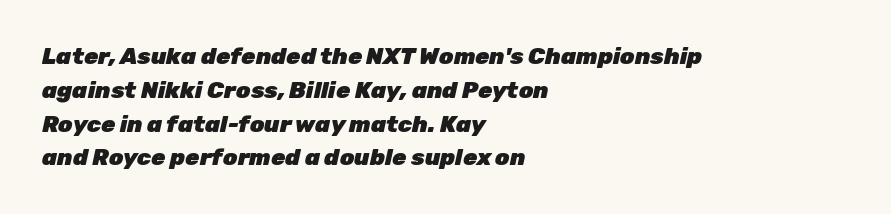
Every letter is thick-stroked: bold, no question. Rule under the text: the space is simply empty. Line spacing here is normal. The paragraph has a hard left edge and a soft right edge.
